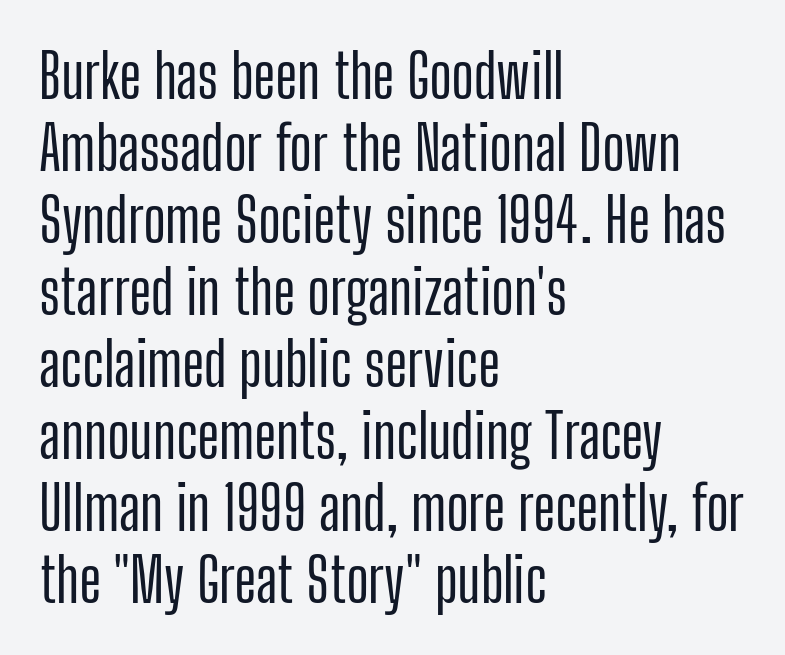
The image shows 60 px condensed sans-serif type, upright; set left-aligned, line spacing 1.2x, normal letter spacing, not underlined; low stroke contrast and a medium x-height.
